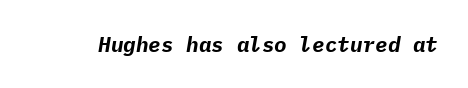
Q: Is the text bold? A: Yes.
Q: Is the text italic (slanted)? A: Yes, it leans right by about 9 degrees.
Q: Is the text underlined? A: No.
Q: Is the spacing between letters normal or unusually wide? A: Normal.
